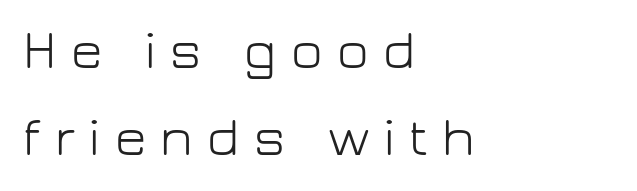
The image shows 54 px light sans-serif type, upright; set left-aligned, normal line spacing (1.61x), unusually wide letter spacing (+0.27 em), not underlined; low stroke contrast and a medium x-height.
